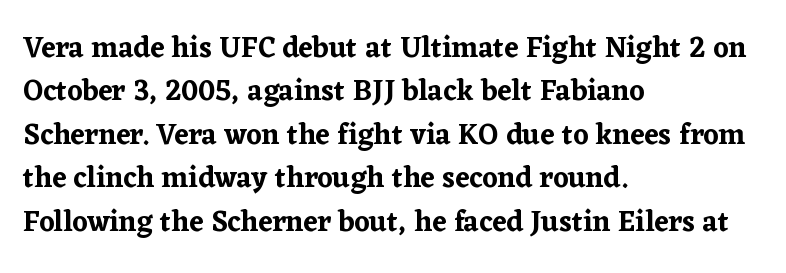
{"serif": "yes", "italic": "no", "width": "normal", "stroke_contrast": "low", "x_height": "medium", "monospaced": "no", "underline": "no", "align": "left", "line_spacing": "normal", "line_spacing_ratio": 1.5, "letter_spacing": "normal", "letter_spacing_em": 0.0, "glyph_px": 29}
